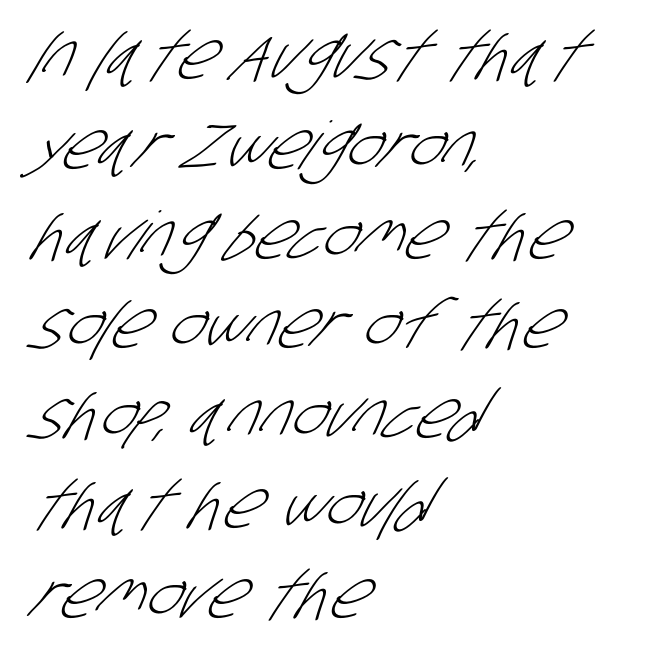
The image shows 66 px light, condensed sans-serif type; set left-aligned, normal line spacing (1.36x), normal letter spacing, not underlined; low stroke contrast and a large x-height.
